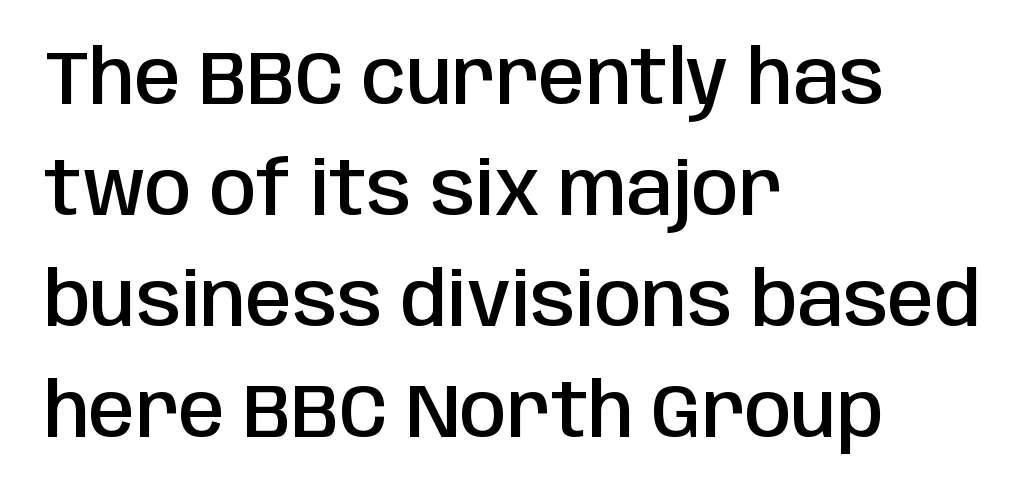
The specimen reads as upright at a glance. Short and long lines alike share a common starting point at left. The space between consecutive lines is moderate. How are the letters spaced? Ordinarily, with no added tracking.
